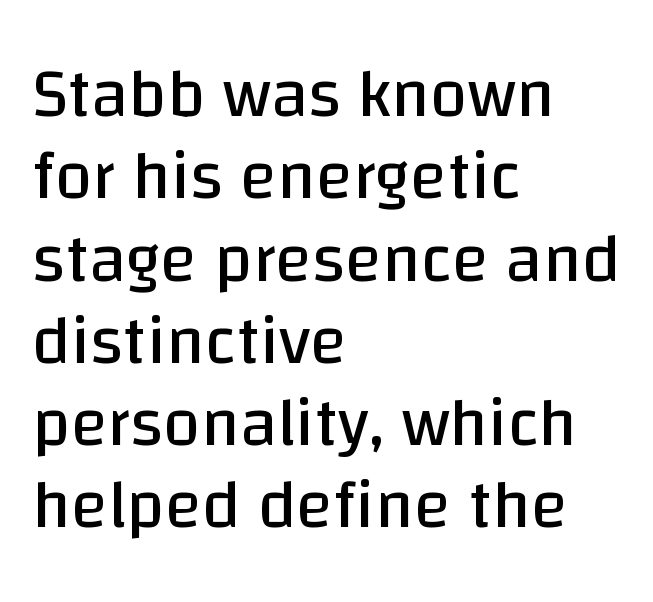
The image shows 68 px regular-weight sans-serif type, upright; set left-aligned, line spacing 1.21x, normal letter spacing, not underlined; low stroke contrast and a large x-height.
